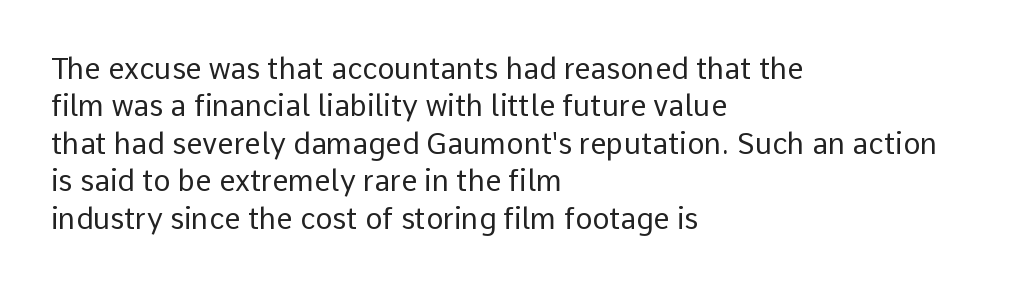
The image shows 29 px regular-weight sans-serif type, upright; set left-aligned, normal line spacing (1.29x), normal letter spacing, not underlined; low stroke contrast and a medium x-height.
